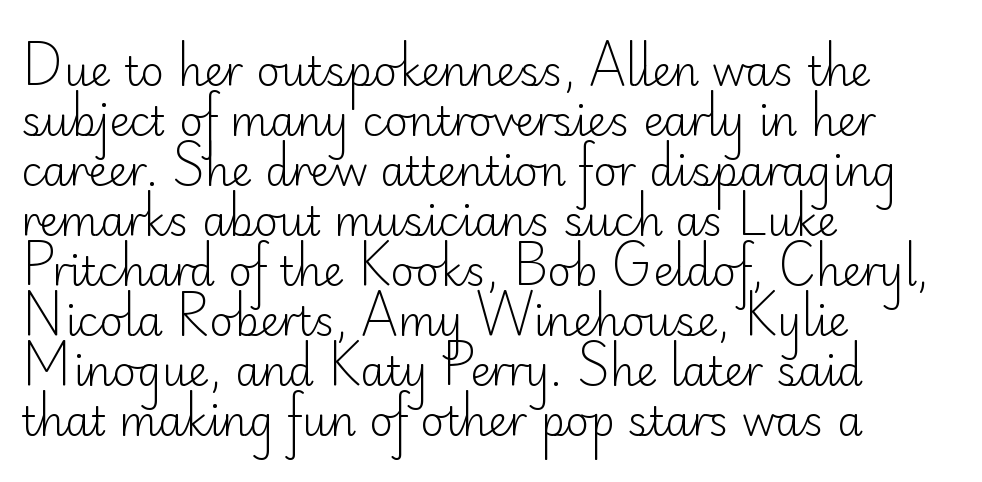
The image shows 41 px light sans-serif type, upright; set left-aligned, line spacing 1.22x, normal letter spacing, not underlined; low stroke contrast and a small x-height.
